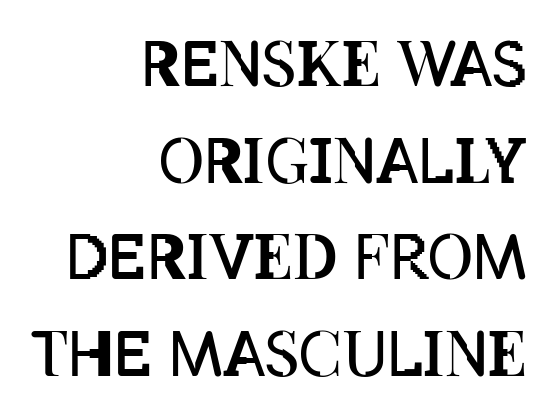
{"italic": "no", "bold": "no", "weight": "regular", "width": "condensed", "stroke_contrast": "low", "x_height": "large", "monospaced": "no", "underline": "no", "align": "right", "line_spacing": "normal", "line_spacing_ratio": 1.56, "letter_spacing": "normal", "letter_spacing_em": 0.0, "glyph_px": 62}
